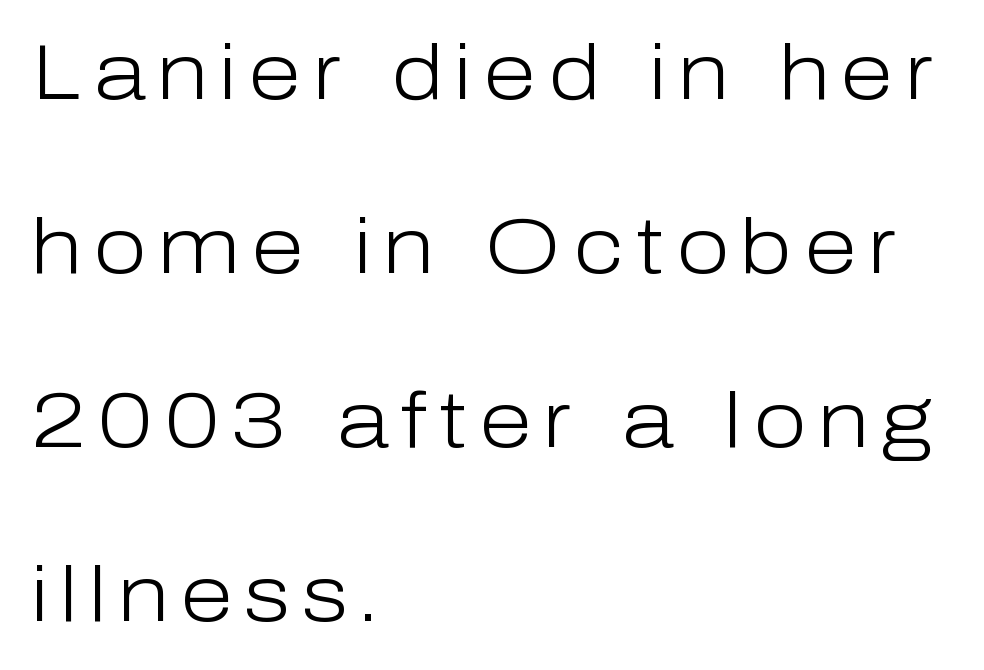
Q: Is the text bold? A: No.
Q: Is the text italic (slanted)? A: No, it is upright.
Q: Is the typeface a serif or a sans-serif typeface? A: Sans-serif.
Q: Is the text underlined? A: No.
Q: How is the paragraph aligned? A: Left-aligned.
Q: Is the spacing between lines tight, normal or loose? A: Loose.
Q: Width (condensed, normal, or wide)? A: Normal.
Q: Stroke contrast? A: Low.
Q: x-height? A: Medium.
Q: Monospaced? A: No.
